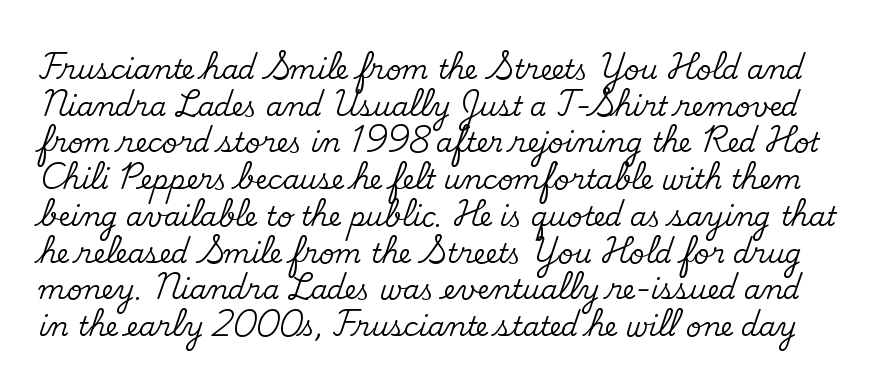
The image shows 27 px text type; set normal line spacing (1.36x), normal letter spacing, not underlined.
